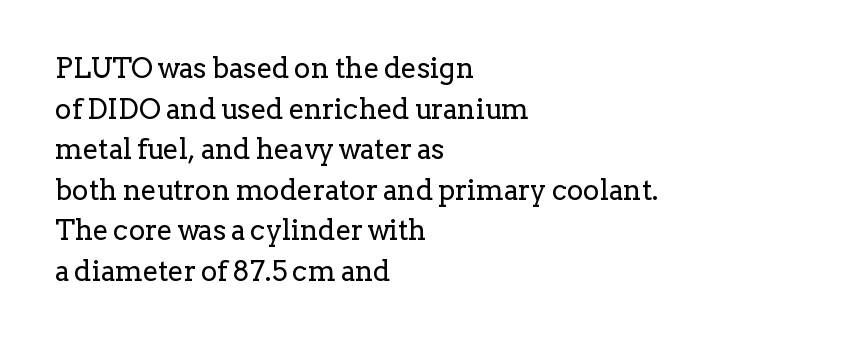
{"serif": "yes", "italic": "no", "bold": "no", "weight": "regular", "width": "normal", "stroke_contrast": "low", "x_height": "medium", "monospaced": "no", "underline": "no", "align": "left", "line_spacing": "normal", "line_spacing_ratio": 1.45, "letter_spacing": "normal", "letter_spacing_em": 0.0, "glyph_px": 28}
